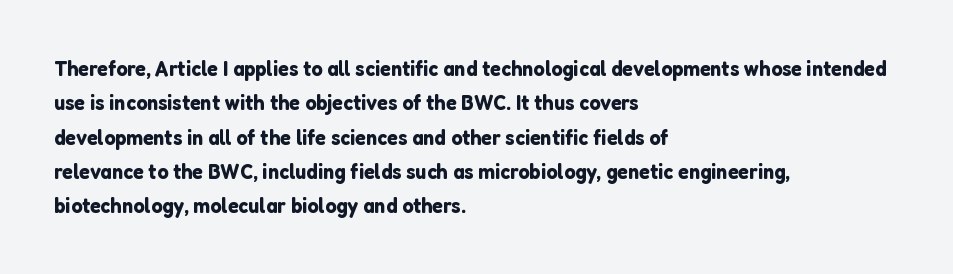
{"italic": "no", "underline": "no", "align": "left", "line_spacing": "normal", "line_spacing_ratio": 1.56, "letter_spacing": "normal", "letter_spacing_em": 0.0, "glyph_px": 22}
